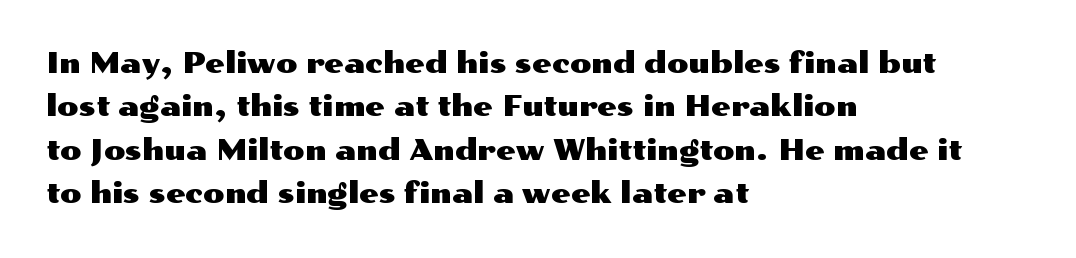
The image shows 28 px wide sans-serif type, upright; set left-aligned, normal line spacing (1.55x), normal letter spacing, not underlined; medium stroke contrast and a medium x-height.
